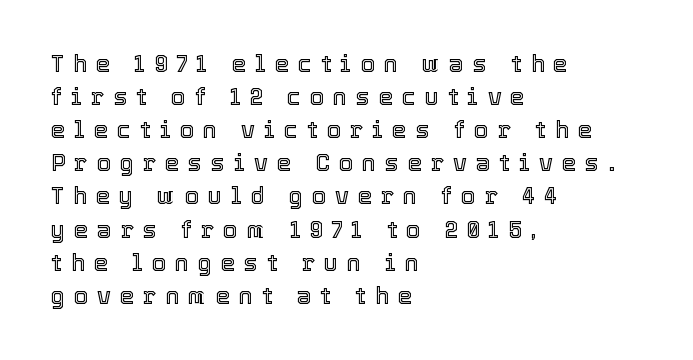
The image shows 23 px text type, upright; set left-aligned, normal line spacing (1.44x), unusually wide letter spacing (+0.39 em), not underlined.
